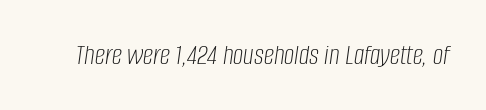
Q: Is the text bold? A: No.
Q: Is the text italic (slanted)? A: Yes, it leans right by about 8 degrees.
Q: Is the text underlined? A: No.
Q: Is the spacing between letters normal or unusually wide? A: Normal.
Q: Width (condensed, normal, or wide)? A: Condensed.
Q: Stroke contrast? A: Low.
Q: x-height? A: Large.
Q: Monospaced? A: No.
